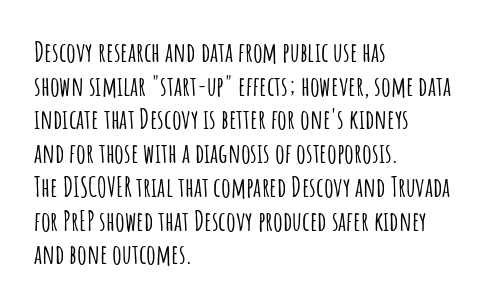
{"italic": "no", "underline": "no", "align": "left", "line_spacing": "normal", "line_spacing_ratio": 1.25, "letter_spacing": "normal", "letter_spacing_em": 0.0, "glyph_px": 27}
